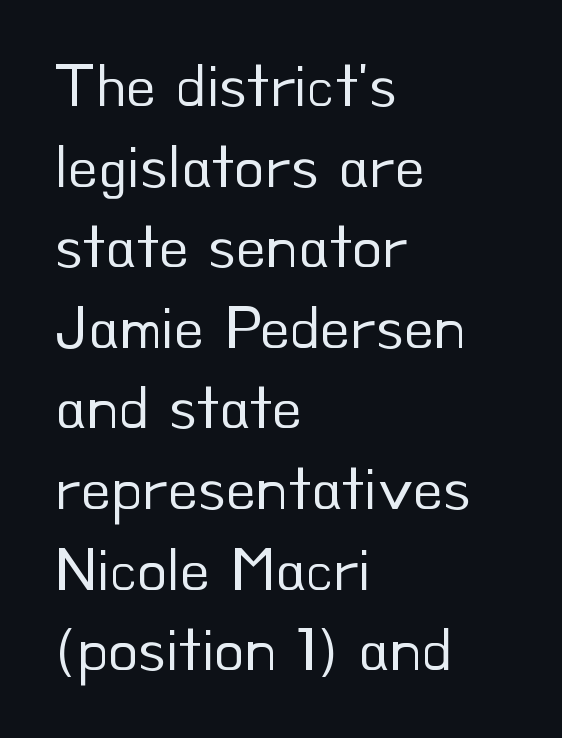
The image shows 62 px regular-weight sans-serif type, upright; set left-aligned, normal line spacing (1.3x), normal letter spacing, not underlined; low stroke contrast and a small x-height.
